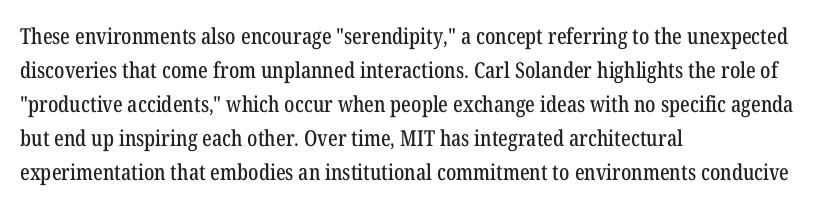
Inter-character spacing is left at the font's built-in metrics. A bare baseline throughout the passage. The typography opts for an upright posture over an oblique one. Casual observation: everything's shoved over to the left.
